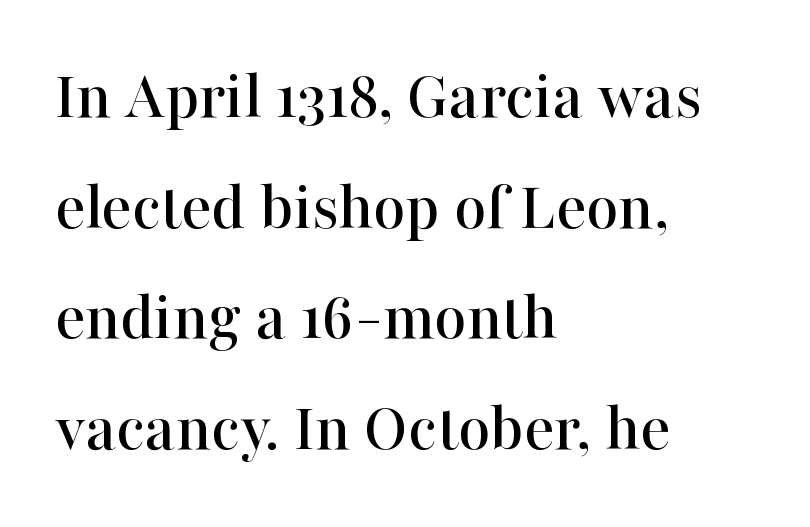
{"serif": "yes", "italic": "no", "width": "normal", "stroke_contrast": "high", "x_height": "medium", "monospaced": "no", "underline": "no", "align": "left", "line_spacing": "normal", "line_spacing_ratio": 1.58, "letter_spacing": "normal", "letter_spacing_em": 0.0, "glyph_px": 70}
